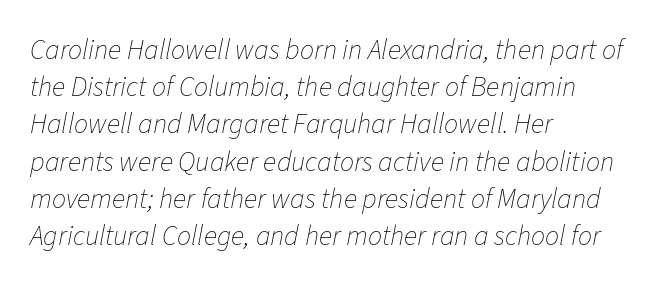
Q: Is the text bold? A: No.
Q: Is the text italic (slanted)? A: Yes, it leans right by about 11 degrees.
Q: Is the text underlined? A: No.
Q: How is the paragraph aligned? A: Left-aligned.
Q: Is the spacing between letters normal or unusually wide? A: Normal.
Q: Is the spacing between lines tight, normal or loose? A: Normal.
Q: Width (condensed, normal, or wide)? A: Normal.
Q: Stroke contrast? A: Low.
Q: x-height? A: Medium.
Q: Monospaced? A: No.
